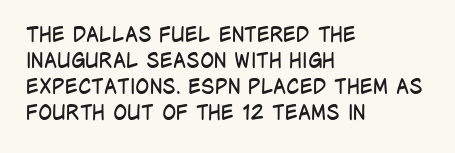
{"italic": "no", "bold": "no", "underline": "no", "align": "left", "line_spacing_ratio": 1.24, "letter_spacing": "normal", "letter_spacing_em": 0.0, "glyph_px": 21}
